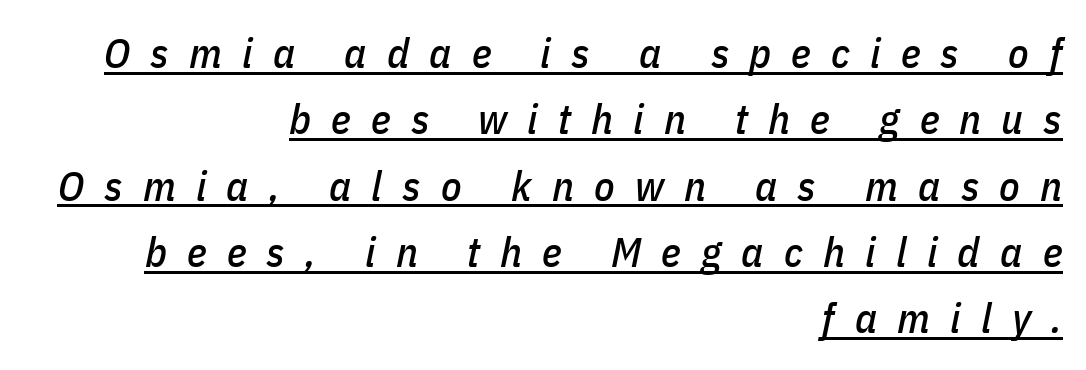
Q: Is the text italic (slanted)? A: Yes, it leans right by about 11 degrees.
Q: Is the text underlined? A: Yes.
Q: How is the paragraph aligned? A: Right-aligned.
Q: Is the spacing between letters normal or unusually wide? A: Unusually wide.
Q: Is the spacing between lines tight, normal or loose? A: Normal.
Q: Width (condensed, normal, or wide)? A: Condensed.
Q: Stroke contrast? A: Low.
Q: x-height? A: Medium.
Q: Monospaced? A: No.
